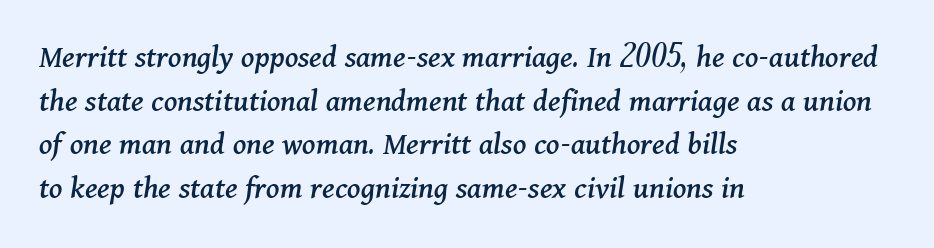
Q: Is the text italic (slanted)? A: Yes, it leans right by about 11 degrees.
Q: Is the typeface a serif or a sans-serif typeface? A: Serif.
Q: Is the text underlined? A: No.
Q: How is the paragraph aligned? A: Left-aligned.
Q: Is the spacing between letters normal or unusually wide? A: Normal.
Q: Is the spacing between lines tight, normal or loose? A: Normal.
Q: Width (condensed, normal, or wide)? A: Normal.
Q: Stroke contrast? A: Medium.
Q: x-height? A: Medium.
Q: Monospaced? A: No.
